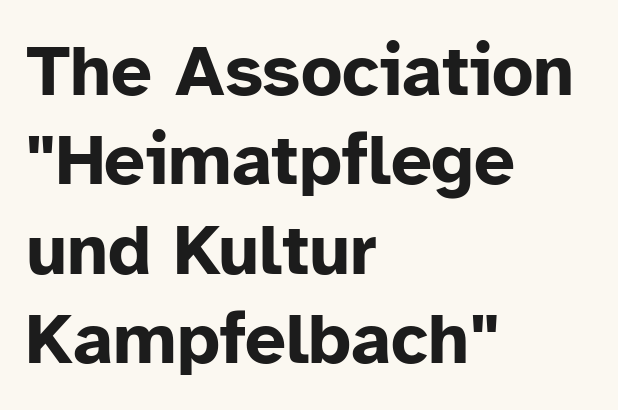
Q: Is the text bold? A: Yes.
Q: Is the text italic (slanted)? A: No, it is upright.
Q: Is the typeface a serif or a sans-serif typeface? A: Sans-serif.
Q: Is the text underlined? A: No.
Q: How is the paragraph aligned? A: Left-aligned.
Q: Is the spacing between letters normal or unusually wide? A: Normal.
Q: Width (condensed, normal, or wide)? A: Normal.
Q: Stroke contrast? A: Low.
Q: x-height? A: Medium.
Q: Monospaced? A: No.
